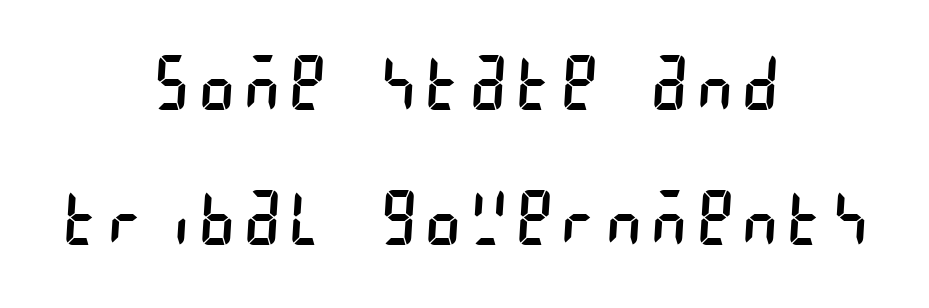
Q: Is the text bold? A: No.
Q: Is the typeface a serif or a sans-serif typeface? A: Sans-serif.
Q: Is the text underlined? A: No.
Q: How is the paragraph aligned? A: Centered.
Q: Width (condensed, normal, or wide)? A: Condensed.
Q: Stroke contrast? A: Low.
Q: x-height? A: Large.
